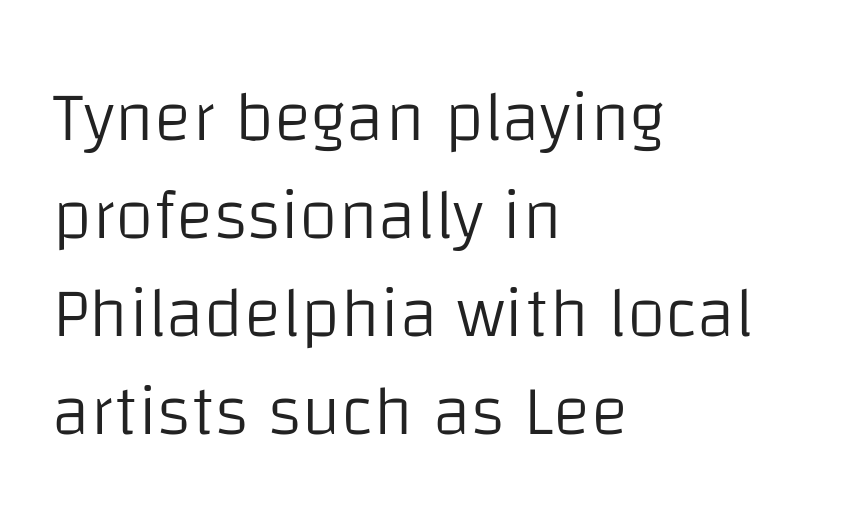
{"serif": "no", "italic": "no", "bold": "no", "weight": "light", "width": "normal", "stroke_contrast": "low", "x_height": "large", "monospaced": "no", "underline": "no", "align": "left", "line_spacing": "normal", "line_spacing_ratio": 1.38, "letter_spacing": "normal", "letter_spacing_em": 0.0, "glyph_px": 71}
